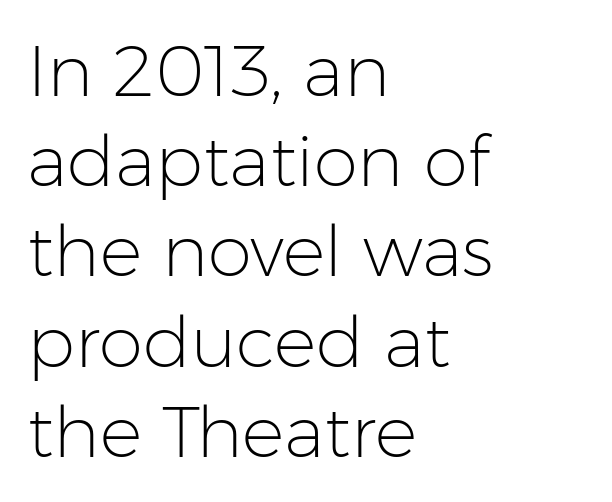
Look at the bottom of the vertical strokes: they stop flat, with no serifs. On a weight scale, this lands at 450 or below. The tracking reads as untouched default to a designer's eye. Tall strokes in this sample are plumb rather than angled. Regarding leading, the lines here are spaced in the standard way.
